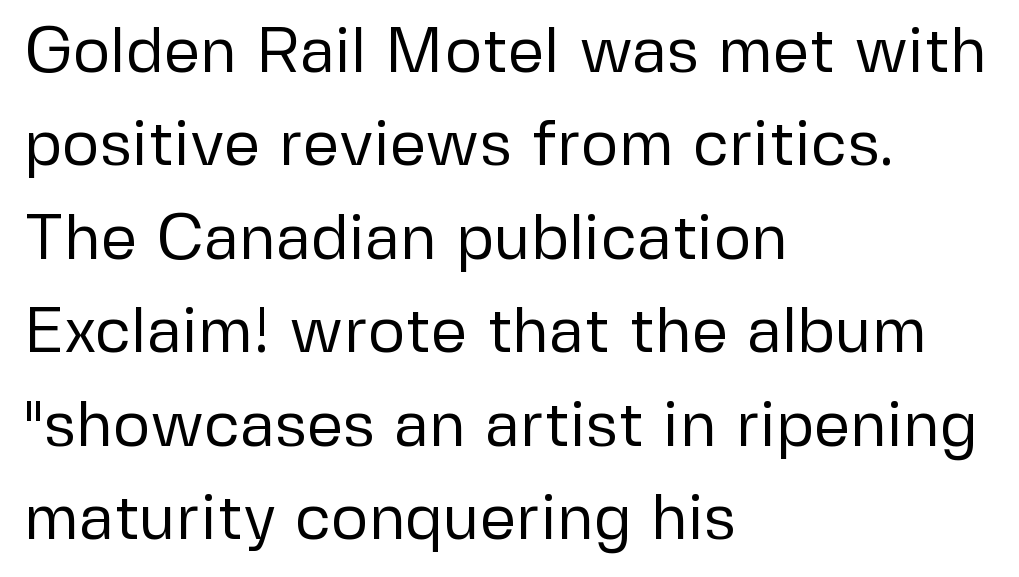
The type is set solid horizontally, with unmodified tracking. The words here are not underlined. This is the regular roman posture of the typeface. On a weight scale, this lands at 450 or below. Each letter keeps its own natural width here, so spacing adapts to shape. The space between consecutive lines is moderate.
